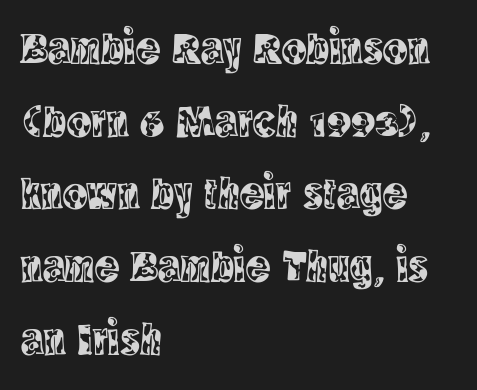
Examine the stroke ends and you'll spot serifs. The passage shown has conventional tracking throughout. A bare baseline throughout the passage. The passage shown is typed in a proportional face where columns would drift. Upright lettering throughout.
